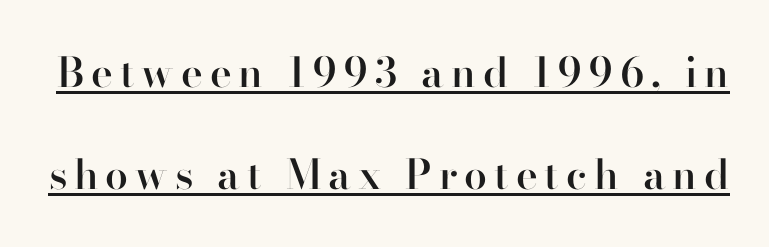
Italic? Not at all — the glyphs are vertical. The font family rendered here belongs to the serif group. Baseline-to-baseline distance is far greater than the letter height. In designer terms, the underline attribute is active on this setting.
